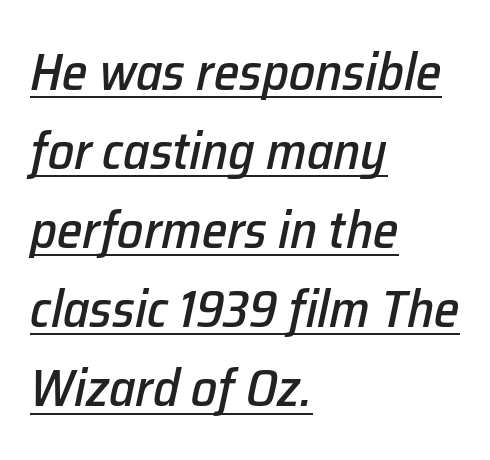
{"italic": "yes", "lean": "right", "slant_degrees": 12, "width": "normal", "stroke_contrast": "low", "x_height": "medium", "monospaced": "no", "underline": "yes", "align": "left", "line_spacing": "normal", "line_spacing_ratio": 1.52, "letter_spacing": "normal", "letter_spacing_em": 0.0, "glyph_px": 52}
